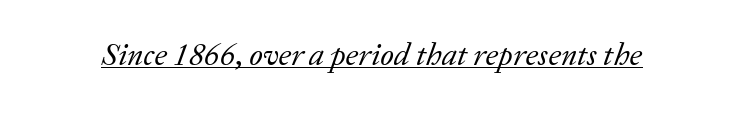
The image shows 32 px regular-weight serif type, italic (leaning right); set normal letter spacing, underlined; low stroke contrast and a medium x-height.
